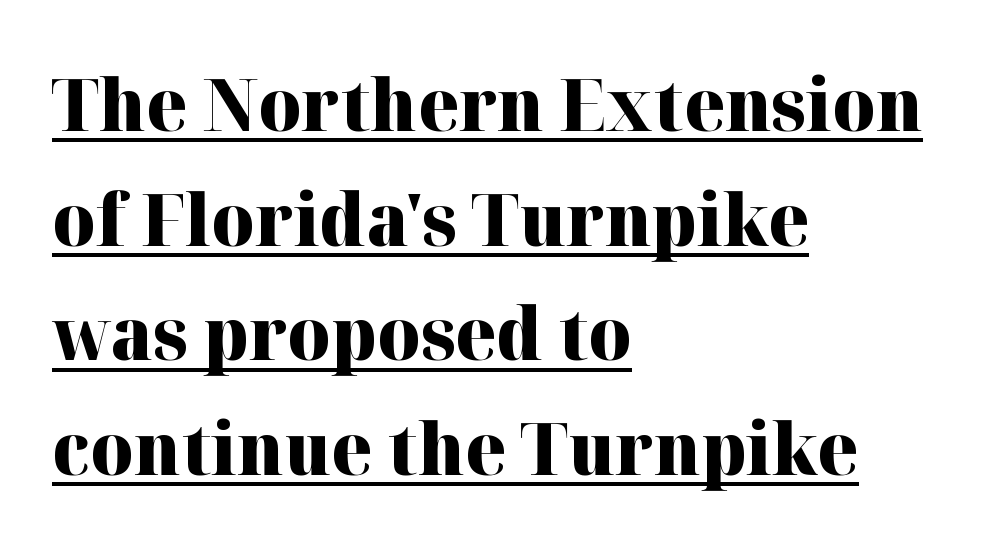
{"serif": "yes", "italic": "no", "bold": "yes", "weight": "heavy", "width": "normal", "stroke_contrast": "high", "x_height": "medium", "monospaced": "no", "underline": "yes", "align": "left", "line_spacing": "normal", "line_spacing_ratio": 1.57, "letter_spacing": "normal", "letter_spacing_em": 0.0, "glyph_px": 73}
